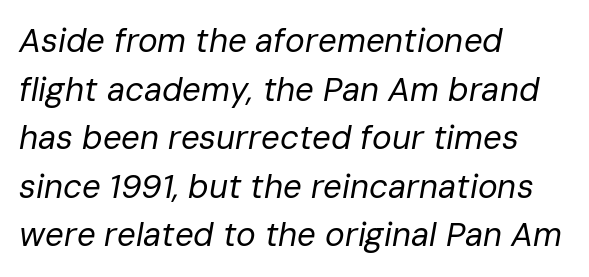
{"italic": "yes", "lean": "right", "slant_degrees": 10, "bold": "no", "weight": "regular", "width": "normal", "stroke_contrast": "low", "x_height": "medium", "monospaced": "no", "underline": "no", "align": "left", "line_spacing": "normal", "line_spacing_ratio": 1.47, "letter_spacing": "normal", "letter_spacing_em": 0.0, "glyph_px": 33}
